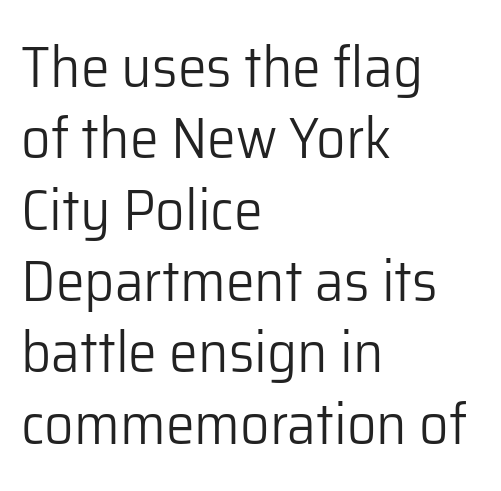
Is this a fixed-width face? No — the glyphs have proportional, varying widths. Classification — sans serif. The strokes carry an ordinary text weight at most. The rendering anchors every line to the left-hand side. Quick note: not italic, upright. Nobody touched the tracking dial on this one.
